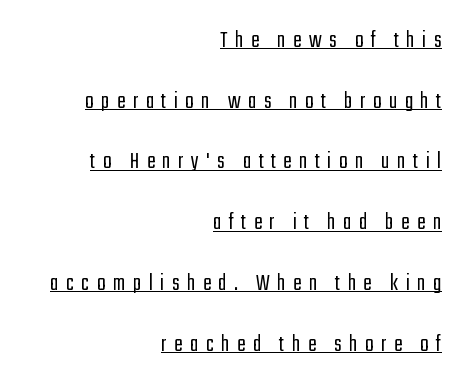
The face used here appears with an underline applied. The space between consecutive lines is lavish. No chunkiness to these letters — they're not bold. This rendering uses right alignment, leaving the left contour irregular. A typesetter would call this heavily tracked-out type. Tall strokes in this sample are plumb rather than angled.
